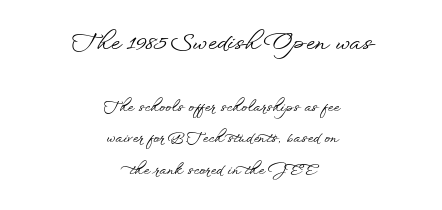
{"underline": "no", "align": "center", "line_spacing": "loose", "line_spacing_ratio": 2.27, "letter_spacing": "normal", "letter_spacing_em": 0.0, "larger_block": "first", "size_ratio": 1.64, "glyph_px": 23}
